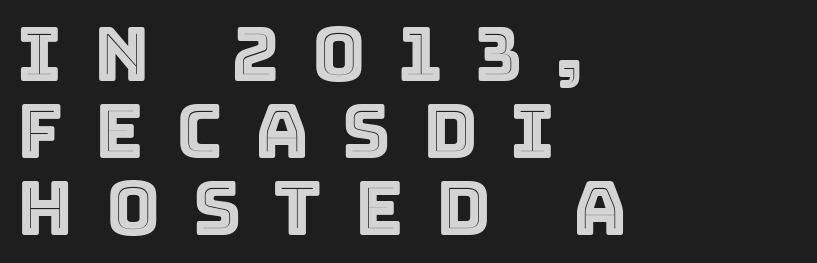
{"italic": "no", "width": "normal", "x_height": "large", "monospaced": "no", "underline": "no", "align": "left", "line_spacing": "tight", "line_spacing_ratio": 1.04, "letter_spacing": "wide", "letter_spacing_em": 0.44, "glyph_px": 74}
